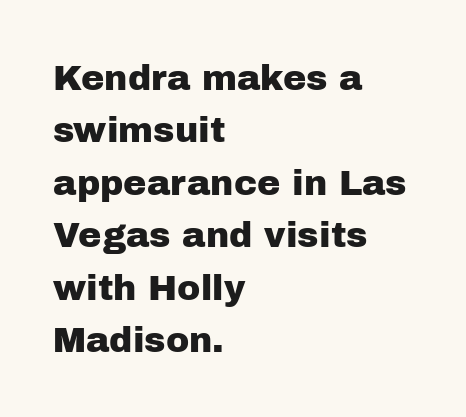
Q: Is the text italic (slanted)? A: No, it is upright.
Q: Is the typeface a serif or a sans-serif typeface? A: Sans-serif.
Q: Is the text underlined? A: No.
Q: How is the paragraph aligned? A: Left-aligned.
Q: Is the spacing between letters normal or unusually wide? A: Normal.
Q: Is the spacing between lines tight, normal or loose? A: Normal.
Q: Width (condensed, normal, or wide)? A: Normal.
Q: Stroke contrast? A: Low.
Q: x-height? A: Medium.
Q: Monospaced? A: No.
